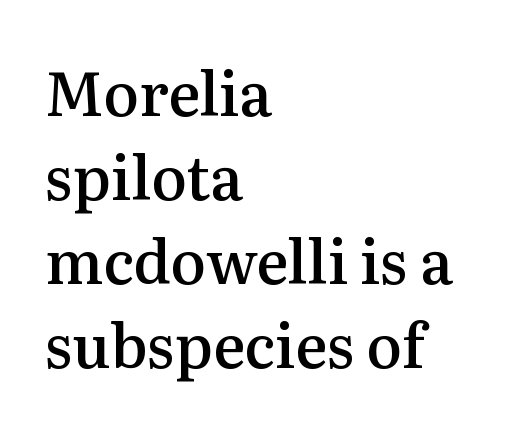
Q: Is the text bold? A: Semi-bold.
Q: Is the text italic (slanted)? A: No, it is upright.
Q: Is the typeface a serif or a sans-serif typeface? A: Serif.
Q: Is the text underlined? A: No.
Q: How is the paragraph aligned? A: Left-aligned.
Q: Is the spacing between letters normal or unusually wide? A: Normal.
Q: Is the spacing between lines tight, normal or loose? A: Normal.
Q: Width (condensed, normal, or wide)? A: Normal.
Q: Stroke contrast? A: Medium.
Q: x-height? A: Medium.
Q: Monospaced? A: No.
